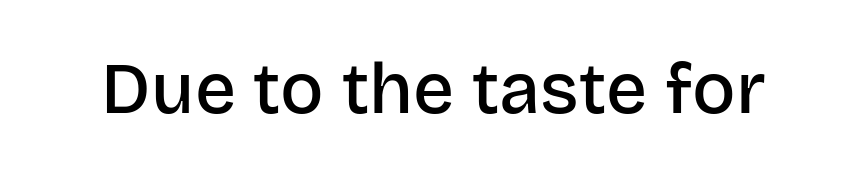
Q: Is the text bold? A: Semi-bold.
Q: Is the text italic (slanted)? A: No, it is upright.
Q: Is the typeface a serif or a sans-serif typeface? A: Sans-serif.
Q: Is the text underlined? A: No.
Q: Is the spacing between letters normal or unusually wide? A: Normal.
Q: Width (condensed, normal, or wide)? A: Normal.
Q: Stroke contrast? A: Low.
Q: x-height? A: Large.
Q: Monospaced? A: No.
